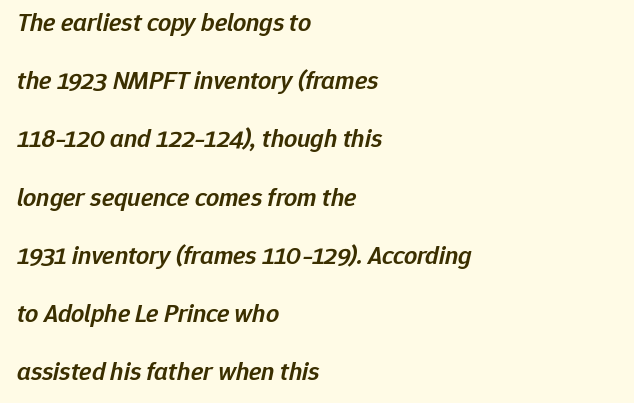
The image shows 26 px text type, italic (leaning right); set left-aligned, loose line spacing (2.24x), normal letter spacing, not underlined.
